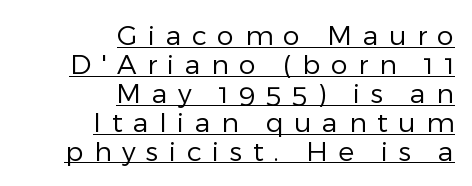
{"italic": "no", "bold": "no", "underline": "yes", "align": "right", "line_spacing": "tight", "line_spacing_ratio": 1.07, "letter_spacing": "wide", "letter_spacing_em": 0.39, "glyph_px": 27}
